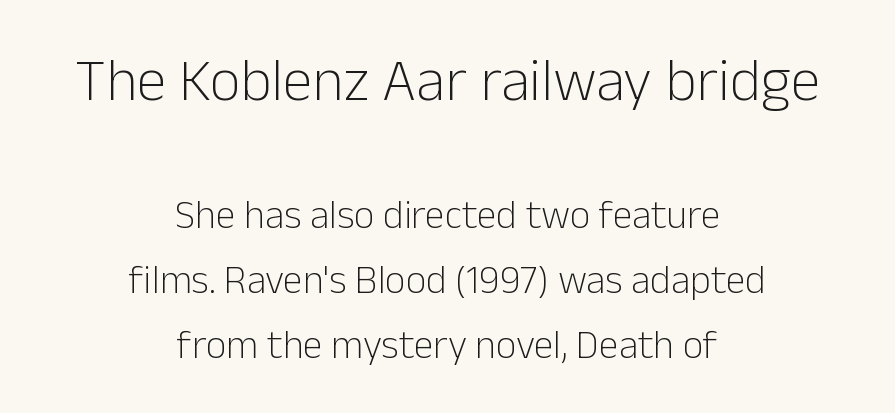
Q: Is the text bold? A: No.
Q: Is the text italic (slanted)? A: No, it is upright.
Q: Is the typeface a serif or a sans-serif typeface? A: Sans-serif.
Q: Is the text underlined? A: No.
Q: How is the paragraph aligned? A: Centered.
Q: Is the spacing between letters normal or unusually wide? A: Normal.
Q: Is the spacing between lines tight, normal or loose? A: Normal.
Q: Which block of text is set in a larger size, the first (top) or the second (bottom)? A: The first (top) one.
Q: Width (condensed, normal, or wide)? A: Normal.
Q: Stroke contrast? A: Low.
Q: x-height? A: Medium.
Q: Monospaced? A: No.
